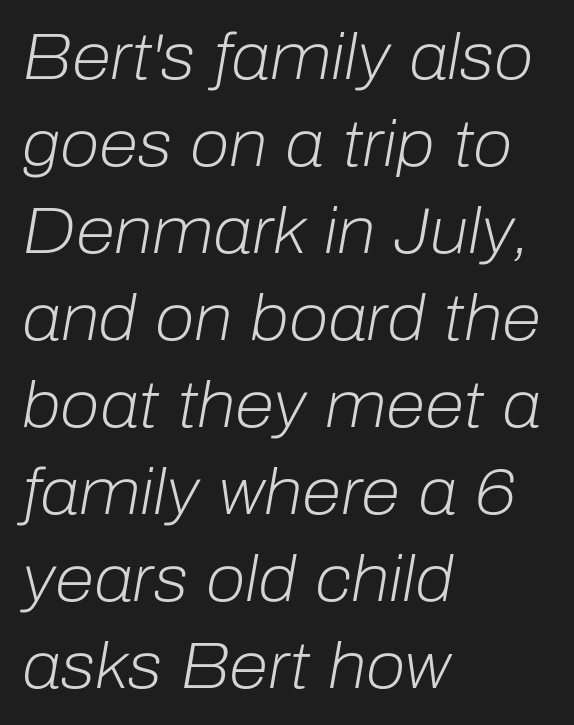
Q: Is the text bold? A: No.
Q: Is the text italic (slanted)? A: Yes, it leans right by about 10 degrees.
Q: Is the text underlined? A: No.
Q: How is the paragraph aligned? A: Left-aligned.
Q: Is the spacing between letters normal or unusually wide? A: Normal.
Q: Is the spacing between lines tight, normal or loose? A: Normal.
Q: Width (condensed, normal, or wide)? A: Normal.
Q: Stroke contrast? A: Low.
Q: x-height? A: Medium.
Q: Monospaced? A: No.
